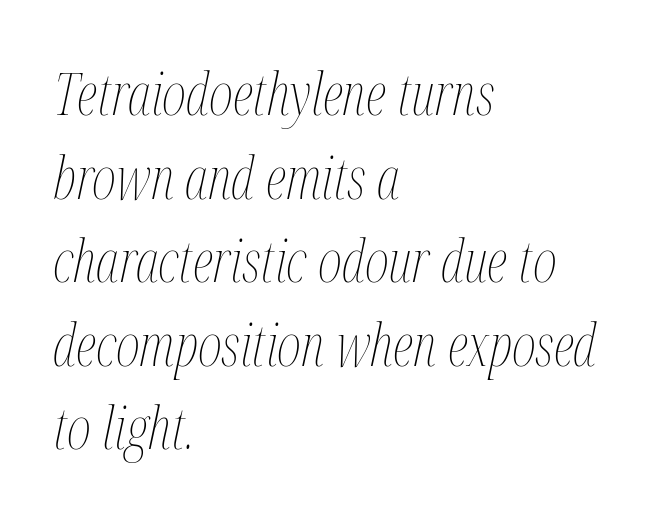
The image shows 58 px thin, condensed type, italic (leaning right); set left-aligned, normal line spacing (1.44x), normal letter spacing, not underlined; medium stroke contrast and a medium x-height.
